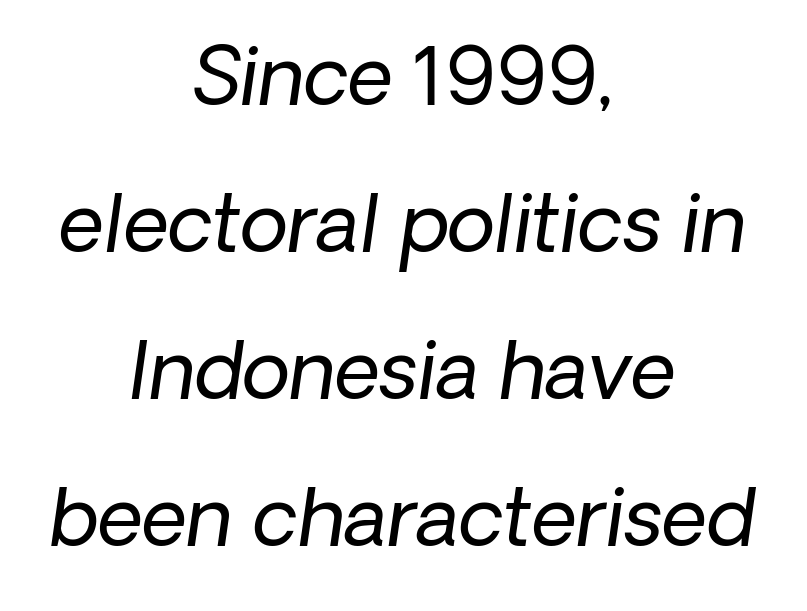
The image shows 79 px regular-weight type, italic (leaning right); set centered, line spacing 1.86x, normal letter spacing, not underlined; low stroke contrast and a medium x-height.
